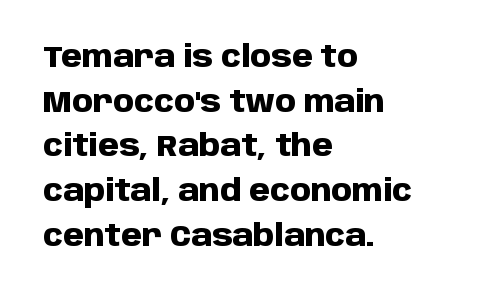
{"serif": "no", "italic": "no", "bold": "yes", "weight": "heavy", "width": "normal", "stroke_contrast": "low", "x_height": "large", "monospaced": "no", "underline": "no", "align": "left", "line_spacing": "normal", "line_spacing_ratio": 1.49, "letter_spacing": "normal", "letter_spacing_em": 0.0, "glyph_px": 30}
